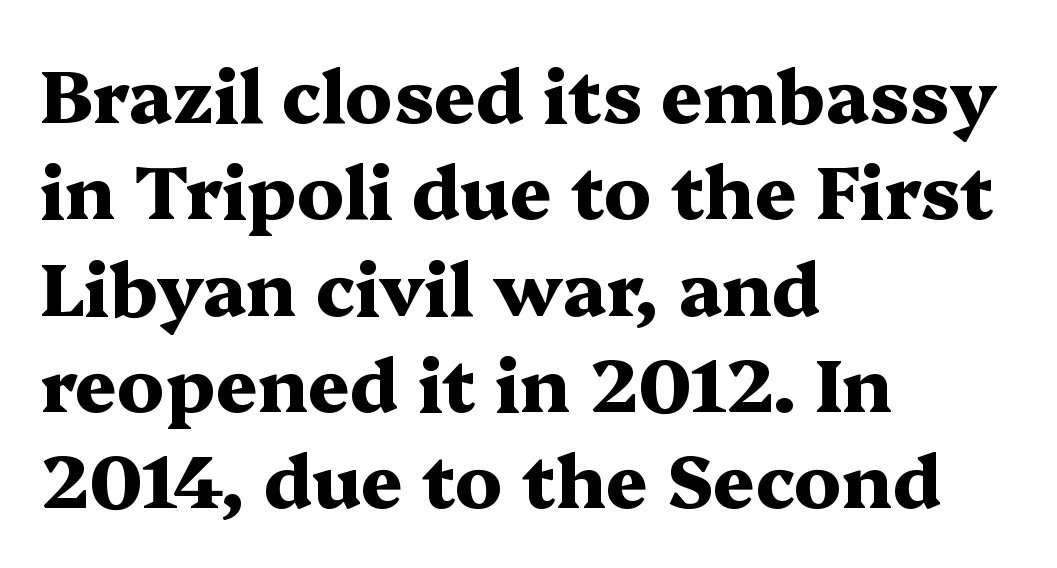
Q: Is the text bold? A: Yes.
Q: Is the text italic (slanted)? A: No, it is upright.
Q: Is the typeface a serif or a sans-serif typeface? A: Serif.
Q: Is the text underlined? A: No.
Q: How is the paragraph aligned? A: Left-aligned.
Q: Is the spacing between letters normal or unusually wide? A: Normal.
Q: Is the spacing between lines tight, normal or loose? A: Normal.
Q: Width (condensed, normal, or wide)? A: Wide.
Q: Stroke contrast? A: Medium.
Q: x-height? A: Medium.
Q: Monospaced? A: No.
